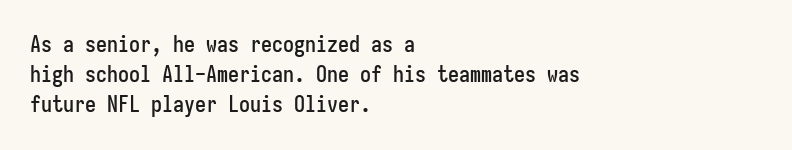
The lettering stays uniformly vertical, giving the passage a roman look. The text block is weighted toward the left margin, trailing off unevenly rightward. A typesetter would call this zero additional tracking. Evenly set lines give the paragraph a standard silhouette.
